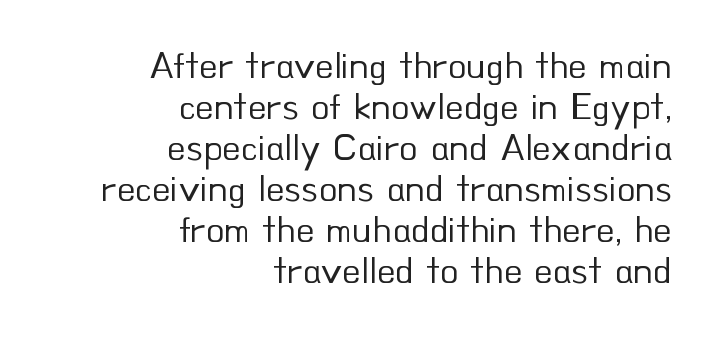
Q: Is the text bold? A: No.
Q: Is the text italic (slanted)? A: No, it is upright.
Q: Is the typeface a serif or a sans-serif typeface? A: Sans-serif.
Q: Is the text underlined? A: No.
Q: How is the paragraph aligned? A: Right-aligned.
Q: Is the spacing between letters normal or unusually wide? A: Normal.
Q: Is the spacing between lines tight, normal or loose? A: Tight.
Q: Width (condensed, normal, or wide)? A: Normal.
Q: Stroke contrast? A: Low.
Q: x-height? A: Small.
Q: Monospaced? A: No.
